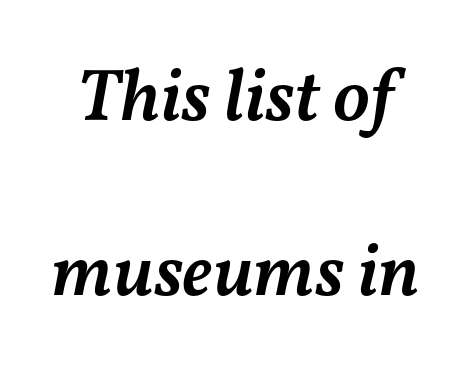
{"italic": "yes", "lean": "right", "slant_degrees": 11, "bold": "semi", "weight": "semibold", "width": "normal", "stroke_contrast": "medium", "x_height": "medium", "monospaced": "no", "underline": "no", "line_spacing": "loose", "line_spacing_ratio": 2.37, "letter_spacing": "normal", "letter_spacing_em": 0.0, "glyph_px": 74}
